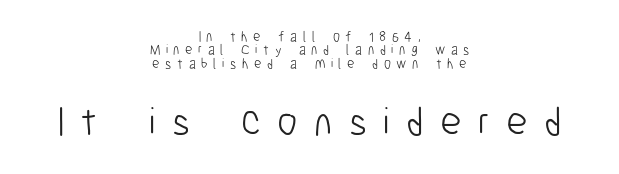
Q: Is the text bold? A: No.
Q: Is the text italic (slanted)? A: No, it is upright.
Q: Is the typeface a serif or a sans-serif typeface? A: Sans-serif.
Q: Is the text underlined? A: No.
Q: How is the paragraph aligned? A: Centered.
Q: Is the spacing between letters normal or unusually wide? A: Unusually wide.
Q: Is the spacing between lines tight, normal or loose? A: Tight.
Q: Which block of text is set in a larger size, the first (top) or the second (bottom)? A: The second (bottom) one.
Q: Width (condensed, normal, or wide)? A: Condensed.
Q: Stroke contrast? A: Low.
Q: x-height? A: Medium.
Q: Monospaced? A: No.
